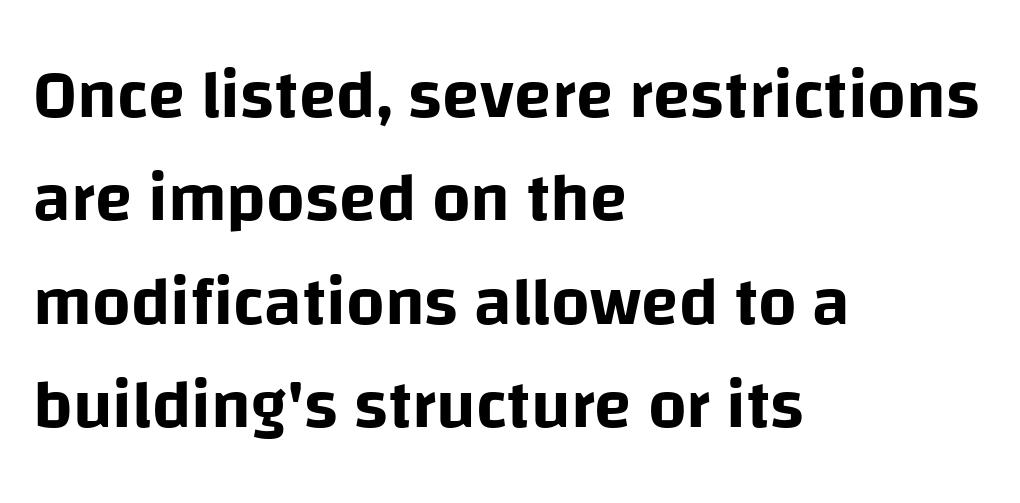
Q: Is the text italic (slanted)? A: No, it is upright.
Q: Is the typeface a serif or a sans-serif typeface? A: Sans-serif.
Q: Is the text underlined? A: No.
Q: How is the paragraph aligned? A: Left-aligned.
Q: Is the spacing between letters normal or unusually wide? A: Normal.
Q: Is the spacing between lines tight, normal or loose? A: Normal.
Q: Width (condensed, normal, or wide)? A: Normal.
Q: Stroke contrast? A: Low.
Q: x-height? A: Large.
Q: Monospaced? A: No.
